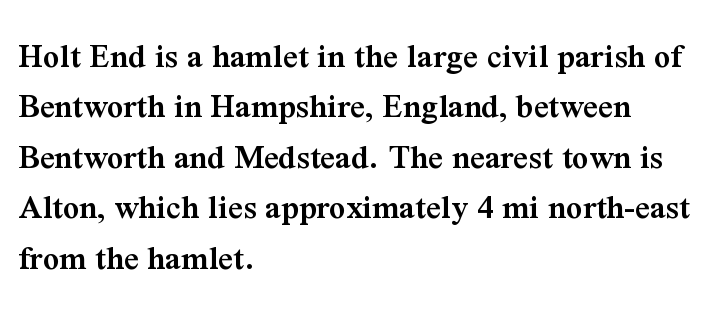
The image shows 36 px semibold serif type, upright; set left-aligned, normal line spacing (1.4x), normal letter spacing, not underlined; medium stroke contrast and a medium x-height.
